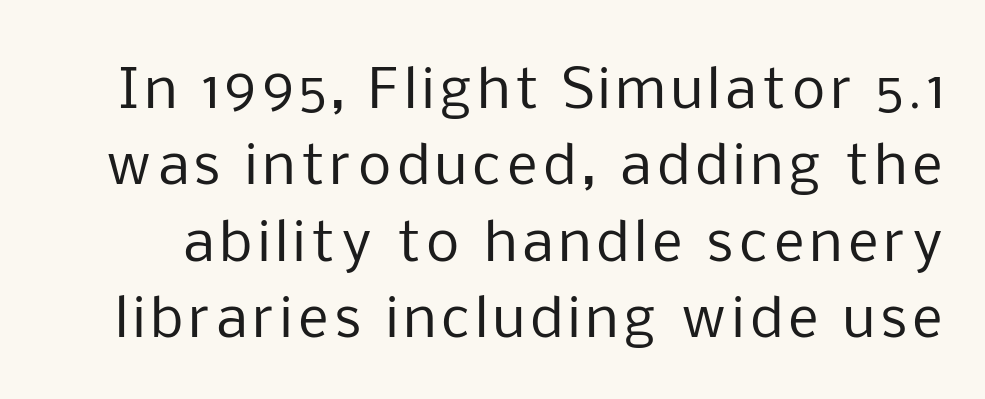
{"serif": "no", "italic": "no", "bold": "no", "weight": "regular", "width": "normal", "stroke_contrast": "low", "x_height": "medium", "monospaced": "no", "underline": "no", "line_spacing": "normal", "line_spacing_ratio": 1.44, "glyph_px": 53}
